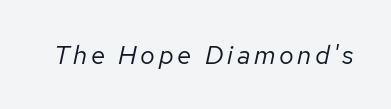
Q: Is the text bold? A: No.
Q: Is the text italic (slanted)? A: Yes, it leans right by about 12 degrees.
Q: Is the text underlined? A: No.
